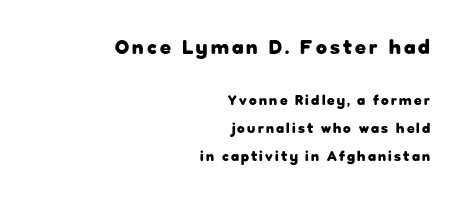
The image shows 20 px bold type, upright; set right-aligned, loose line spacing (2.03x), not underlined; the first (top) block is 1.43x larger.
